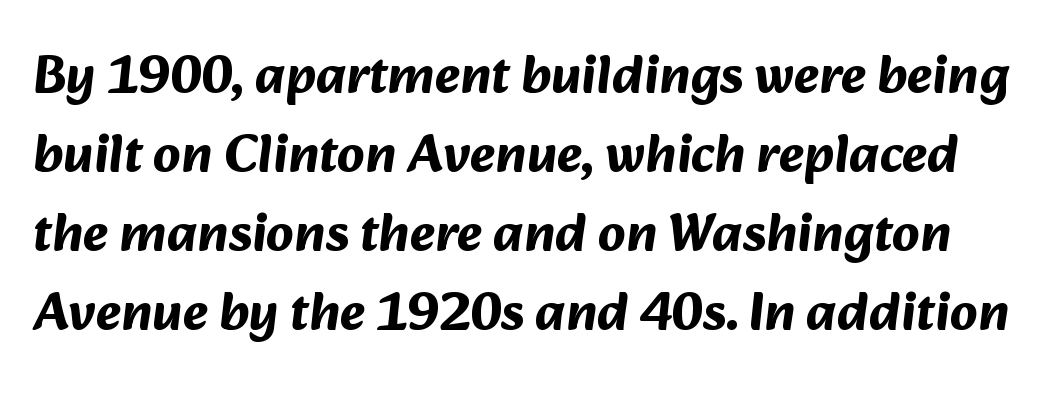
The image shows 54 px bold sans-serif type; set normal line spacing (1.46x), normal letter spacing, not underlined; medium stroke contrast and a medium x-height.
